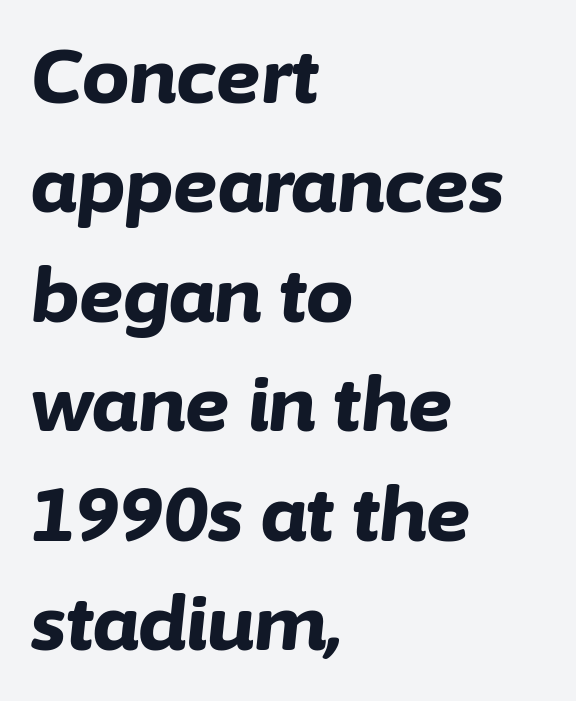
The image shows 75 px bold type, italic (leaning right); set left-aligned, normal line spacing (1.46x), normal letter spacing, not underlined; low stroke contrast and a medium x-height.
